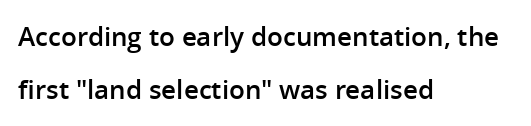
Rule under the text: the space is simply empty. Unlike italic type, these characters show no tilt at all. In terms of weight, the rendering is demibold, just under bold. How are the letters spaced? Ordinarily, with no added tracking.
